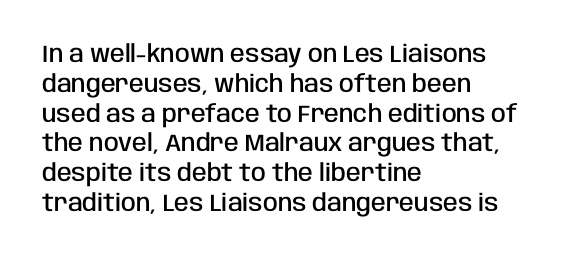
The image shows 24 px text type, upright; set left-aligned, line spacing 1.24x, normal letter spacing, not underlined.
